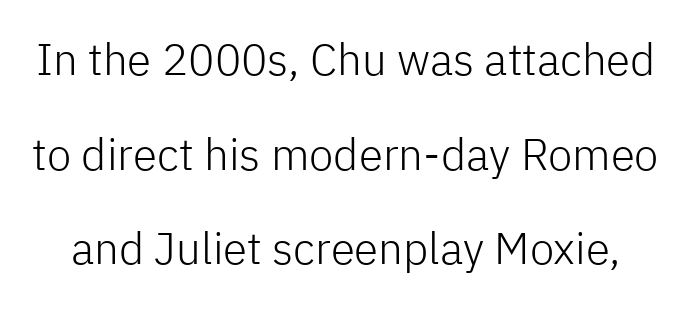
Q: Is the text bold? A: No.
Q: Is the text italic (slanted)? A: No, it is upright.
Q: Is the typeface a serif or a sans-serif typeface? A: Sans-serif.
Q: Is the text underlined? A: No.
Q: Is the spacing between letters normal or unusually wide? A: Normal.
Q: Is the spacing between lines tight, normal or loose? A: Loose.
Q: Width (condensed, normal, or wide)? A: Normal.
Q: Stroke contrast? A: Low.
Q: x-height? A: Medium.
Q: Monospaced? A: No.
